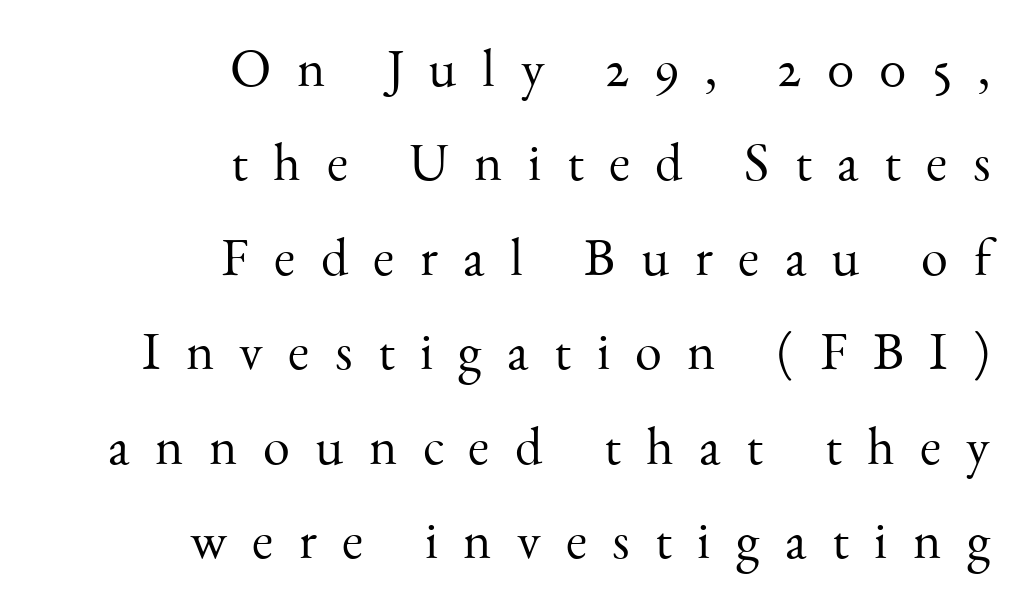
The strip under each line holds only bare page. The face used here is rendered with a markedly widened letterfit. Rendered with straight, roman letterforms. Font category for this specimen: serif. Think of a printed novel: that variable character pitch is what you see here.
